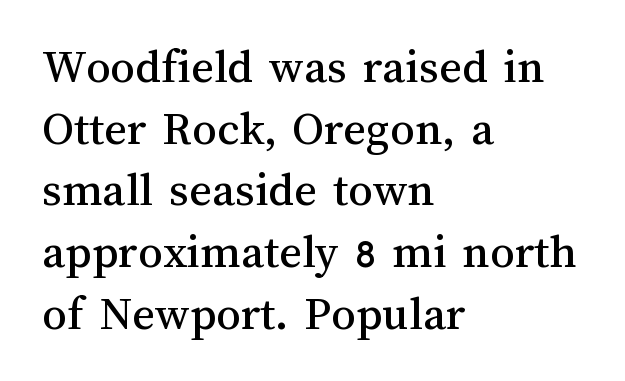
{"italic": "no", "width": "normal", "stroke_contrast": "medium", "x_height": "medium", "monospaced": "no", "underline": "no", "align": "left", "line_spacing": "normal", "line_spacing_ratio": 1.26, "letter_spacing": "normal", "letter_spacing_em": 0.0, "glyph_px": 49}
